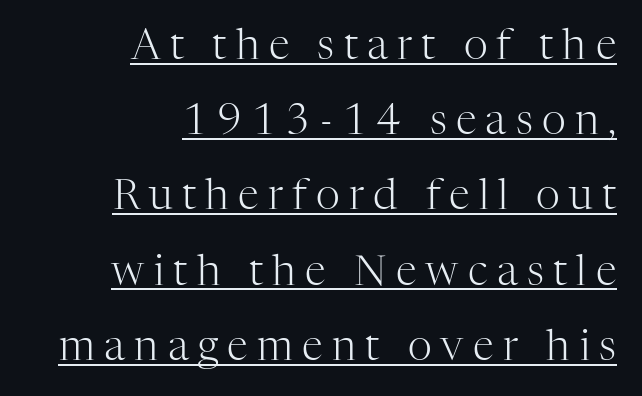
Q: Is the text bold? A: No.
Q: Is the text italic (slanted)? A: No, it is upright.
Q: Is the typeface a serif or a sans-serif typeface? A: Serif.
Q: Is the text underlined? A: Yes.
Q: How is the paragraph aligned? A: Right-aligned.
Q: Is the spacing between letters normal or unusually wide? A: Unusually wide.
Q: Width (condensed, normal, or wide)? A: Normal.
Q: Stroke contrast? A: High.
Q: x-height? A: Medium.
Q: Monospaced? A: No.
